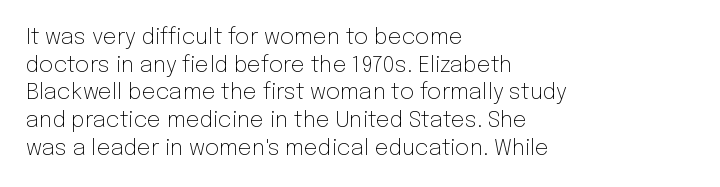
Q: Is the text bold? A: No.
Q: Is the text italic (slanted)? A: No, it is upright.
Q: Is the text underlined? A: No.
Q: How is the paragraph aligned? A: Left-aligned.
Q: Is the spacing between letters normal or unusually wide? A: Normal.
Q: Is the spacing between lines tight, normal or loose? A: Normal.
